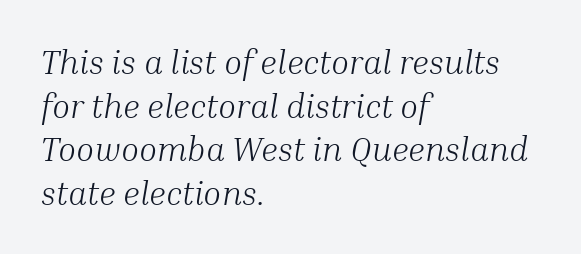
The image shows 33 px light serif type, italic (leaning right); set left-aligned, normal line spacing (1.32x), normal letter spacing, not underlined; medium stroke contrast and a medium x-height.
